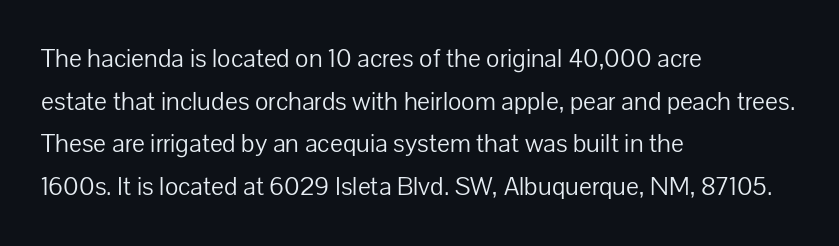
{"italic": "no", "bold": "no", "underline": "no", "align": "left", "line_spacing": "normal", "line_spacing_ratio": 1.58, "letter_spacing": "normal", "letter_spacing_em": 0.0, "glyph_px": 27}
